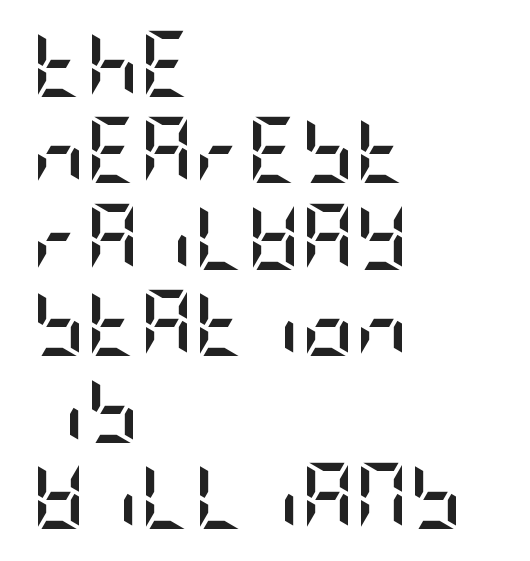
There is no visible air inserted between adjacent glyphs. Type without underlining. The typeface chosen for these lines omits serifs. Line beginnings align vertically; line endings do not. The specimen reads as upright at a glance.
